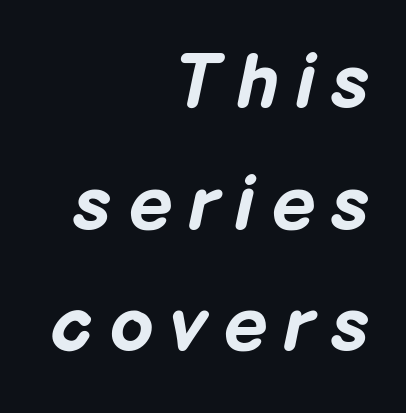
The words here are not underlined. The letterforms stand isolated, each surrounded by extra space. How would I describe the line gaps? Plain and ordinary. This rendering uses right alignment, leaving the left contour irregular.
